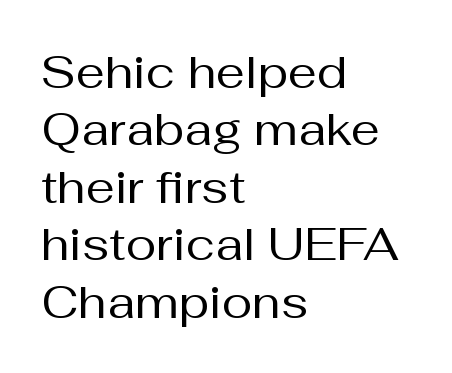
{"serif": "no", "italic": "no", "bold": "no", "weight": "regular", "width": "normal", "stroke_contrast": "medium", "x_height": "medium", "monospaced": "no", "underline": "no", "align": "left", "line_spacing": "normal", "line_spacing_ratio": 1.25, "letter_spacing": "normal", "letter_spacing_em": 0.0, "glyph_px": 46}
